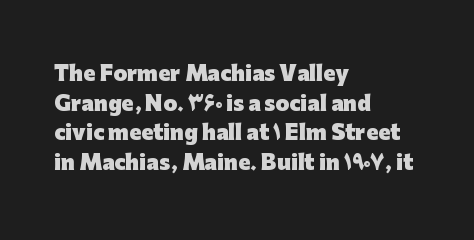
The rendering uses a bold face; every stroke is thick and dark. Compared with a centered layout, this one pins lines to the left instead. Underline: absent. In terms of letterspacing, this is plain default setting. Italic: no, the glyphs are upright roman. How would I describe the line gaps? Plain and ordinary.
